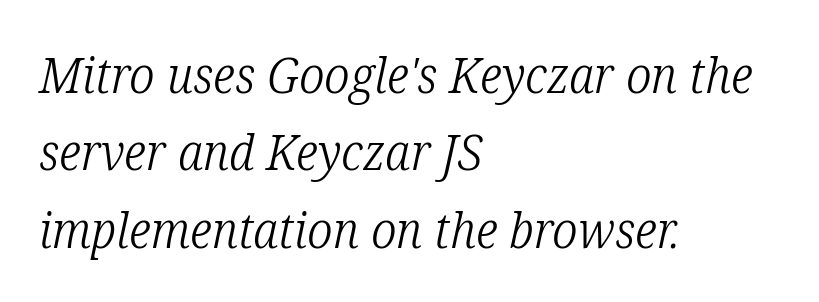
Q: Is the text bold? A: No.
Q: Is the text italic (slanted)? A: Yes, it leans right by about 12 degrees.
Q: Is the typeface a serif or a sans-serif typeface? A: Serif.
Q: Is the text underlined? A: No.
Q: How is the paragraph aligned? A: Left-aligned.
Q: Is the spacing between letters normal or unusually wide? A: Normal.
Q: Is the spacing between lines tight, normal or loose? A: Normal.
Q: Width (condensed, normal, or wide)? A: Condensed.
Q: Stroke contrast? A: Low.
Q: x-height? A: Medium.
Q: Monospaced? A: No.
